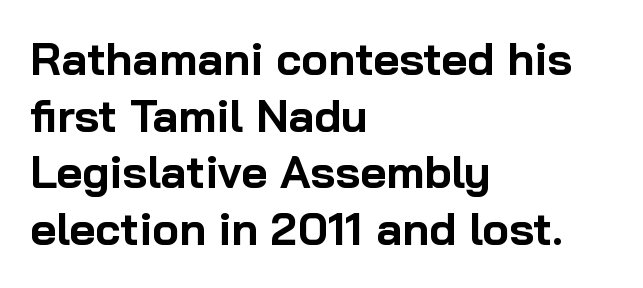
Q: Is the text bold? A: Yes.
Q: Is the text italic (slanted)? A: No, it is upright.
Q: Is the typeface a serif or a sans-serif typeface? A: Sans-serif.
Q: Is the text underlined? A: No.
Q: How is the paragraph aligned? A: Left-aligned.
Q: Is the spacing between letters normal or unusually wide? A: Normal.
Q: Is the spacing between lines tight, normal or loose? A: Normal.
Q: Width (condensed, normal, or wide)? A: Normal.
Q: Stroke contrast? A: Low.
Q: x-height? A: Medium.
Q: Monospaced? A: No.
